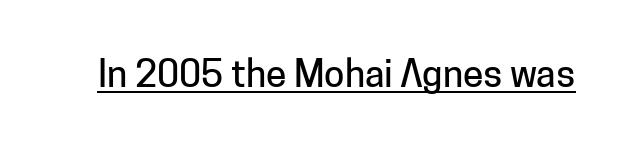
Q: Is the text italic (slanted)? A: No, it is upright.
Q: Is the typeface a serif or a sans-serif typeface? A: Sans-serif.
Q: Is the text underlined? A: Yes.
Q: Is the spacing between letters normal or unusually wide? A: Normal.
Q: Width (condensed, normal, or wide)? A: Normal.
Q: Stroke contrast? A: Low.
Q: x-height? A: Medium.
Q: Monospaced? A: No.
